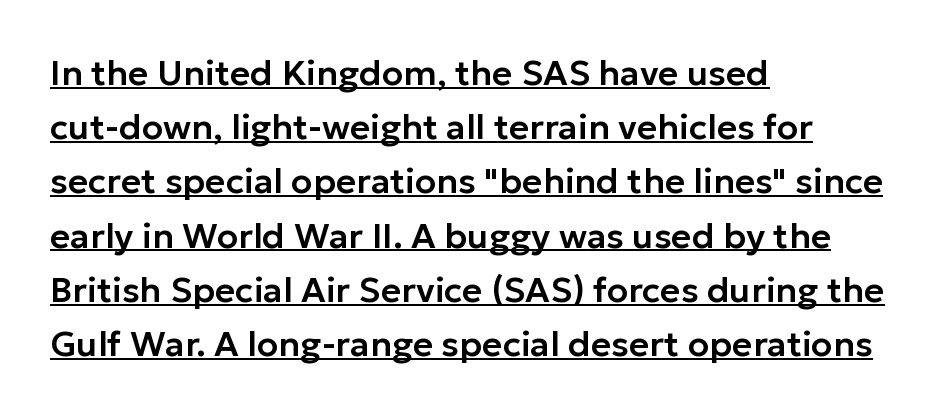
Q: Is the text italic (slanted)? A: No, it is upright.
Q: Is the typeface a serif or a sans-serif typeface? A: Sans-serif.
Q: Is the text underlined? A: Yes.
Q: How is the paragraph aligned? A: Left-aligned.
Q: Is the spacing between letters normal or unusually wide? A: Normal.
Q: Is the spacing between lines tight, normal or loose? A: Normal.
Q: Width (condensed, normal, or wide)? A: Normal.
Q: Stroke contrast? A: Low.
Q: x-height? A: Medium.
Q: Monospaced? A: No.
